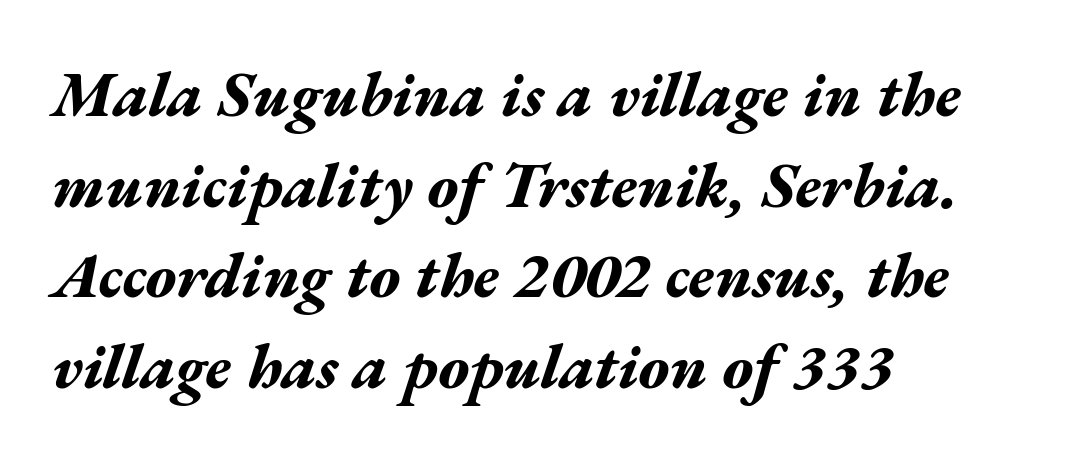
The image shows 63 px bold, wide type, italic (leaning right); set left-aligned, normal line spacing (1.44x), normal letter spacing, not underlined; medium stroke contrast and a medium x-height.
